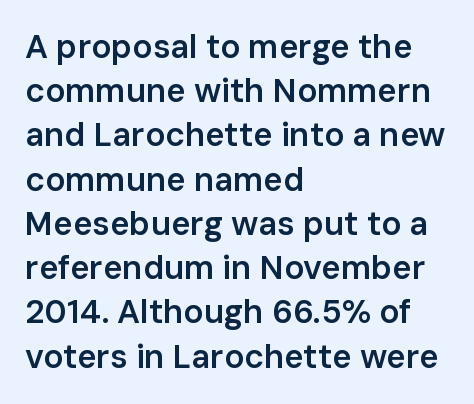
{"serif": "no", "italic": "no", "bold": "semi", "weight": "semibold", "width": "normal", "stroke_contrast": "low", "x_height": "medium", "monospaced": "no", "underline": "no", "align": "left", "line_spacing": "normal", "line_spacing_ratio": 1.34, "letter_spacing": "normal", "letter_spacing_em": 0.0, "glyph_px": 33}
